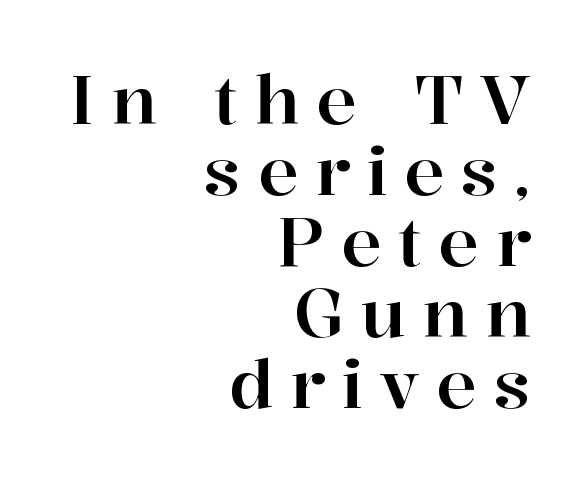
Q: Is the text italic (slanted)? A: No, it is upright.
Q: Is the typeface a serif or a sans-serif typeface? A: Serif.
Q: Is the text underlined? A: No.
Q: How is the paragraph aligned? A: Right-aligned.
Q: Is the spacing between letters normal or unusually wide? A: Unusually wide.
Q: Is the spacing between lines tight, normal or loose? A: Tight.
Q: Width (condensed, normal, or wide)? A: Normal.
Q: Stroke contrast? A: High.
Q: x-height? A: Medium.
Q: Monospaced? A: No.
